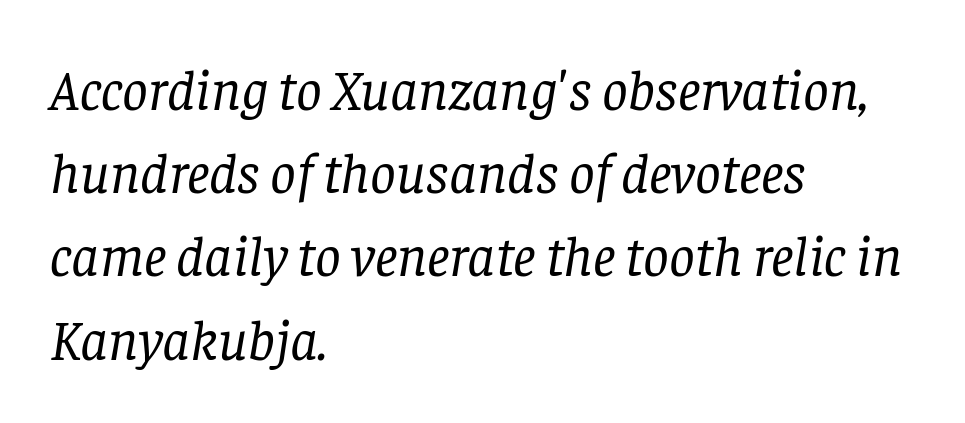
Weight: in the light-to-regular range. Compared with a centered layout, this one pins lines to the left instead. These lines sit exactly where default settings would place them. Each letter's strokes conclude with small projecting serifs.
